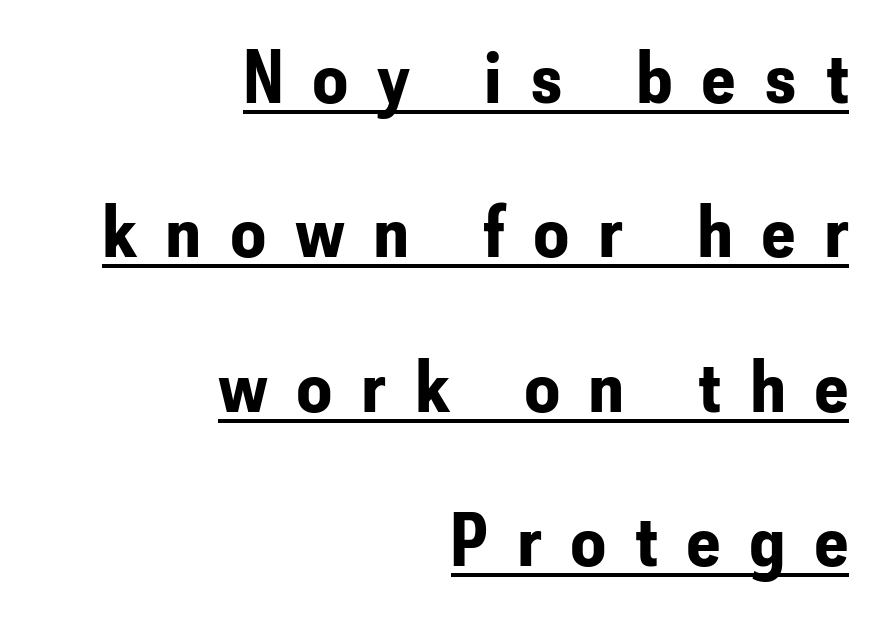
Q: Is the text bold? A: Yes.
Q: Is the text italic (slanted)? A: No, it is upright.
Q: Is the typeface a serif or a sans-serif typeface? A: Sans-serif.
Q: Is the text underlined? A: Yes.
Q: How is the paragraph aligned? A: Right-aligned.
Q: Is the spacing between letters normal or unusually wide? A: Unusually wide.
Q: Is the spacing between lines tight, normal or loose? A: Loose.
Q: Width (condensed, normal, or wide)? A: Condensed.
Q: Stroke contrast? A: Low.
Q: x-height? A: Small.
Q: Monospaced? A: No.
